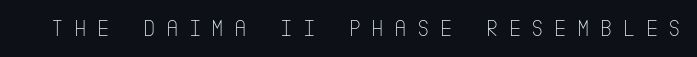
The image shows 24 px text type, upright; set unusually wide letter spacing (+0.43 em), not underlined.
